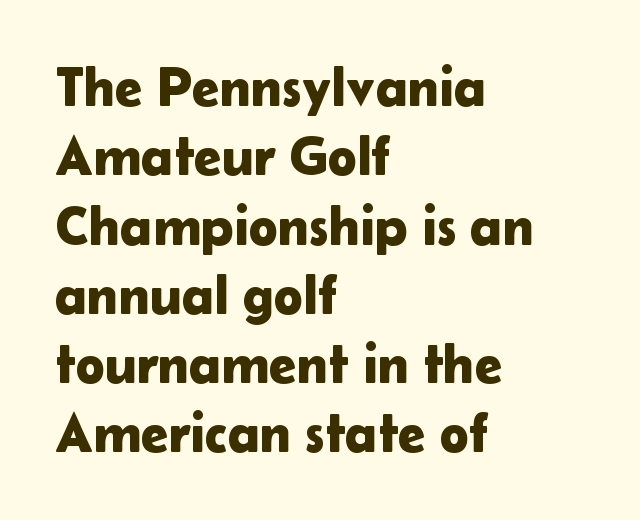
The designer left line spacing at the default. Check the space under the baseline: it is left empty. The face used here is a sans, in the tradition of grotesques and geometrics. The passage shown is typed in a proportional face where columns would drift. The horizontal fit of the characters is conventional and even. A typesetter would mark this as roman, not italic.
